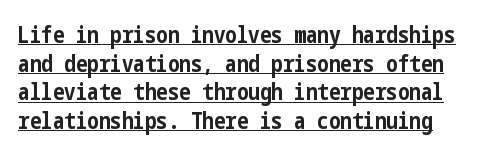
The image shows 23 px bold type, upright; set line spacing 1.24x, normal letter spacing, underlined.
